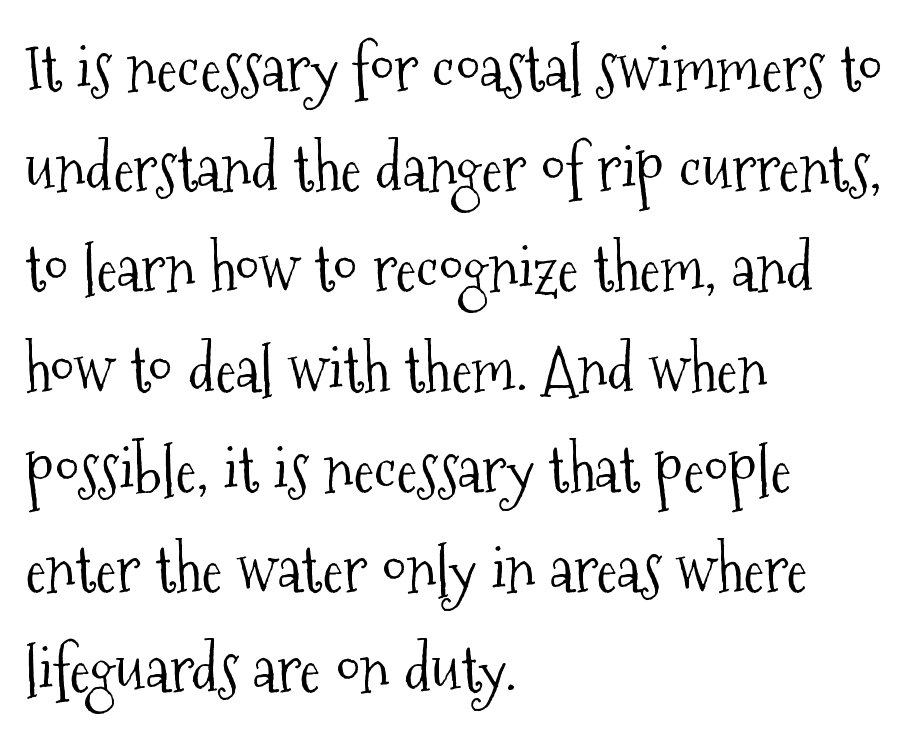
The image shows 63 px light, condensed serif type, upright; set left-aligned, normal line spacing (1.59x), normal letter spacing, not underlined; medium stroke contrast and a medium x-height.
